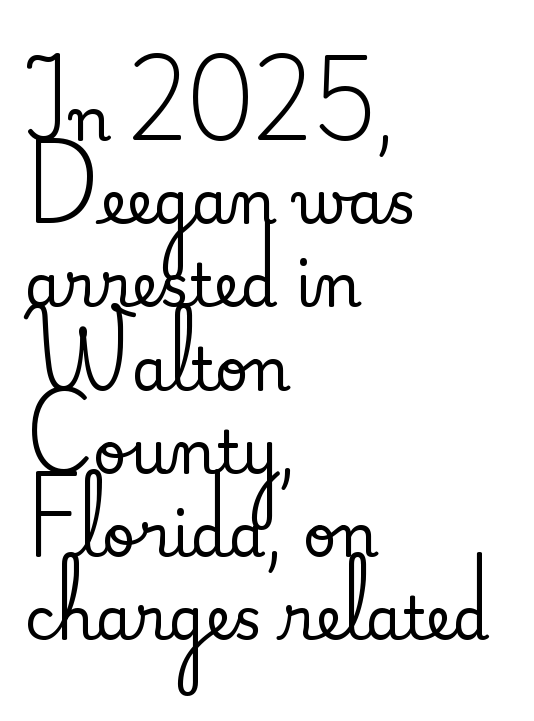
The image shows 59 px serif type, upright; set left-aligned, normal line spacing (1.41x), normal letter spacing, not underlined; medium stroke contrast and a small x-height.
